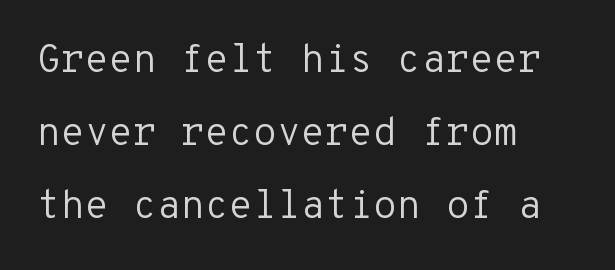
Nothing heavy about these letters — not bold at all. Check where the strokes stop: nothing finishes them off — pure sans. The paragraph has a hard left edge and a soft right edge. Note the uniform advance width — an 'i' takes as much space as an 'm'.
